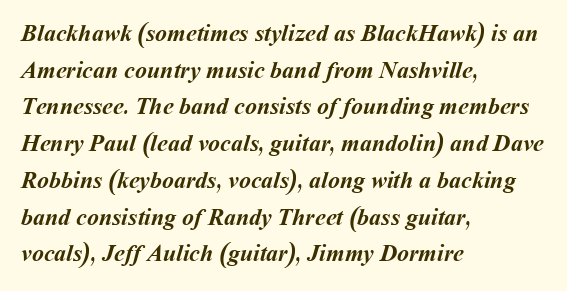
You'd pick this weight for a headline — it's a proper bold. Rule under the text: the space is simply empty. Caption: multi-line text, flush left, ragged right. One glance says typical: line gaps are just what's usual. Honestly, the letter spacing is just normal — you wouldn't notice it.
